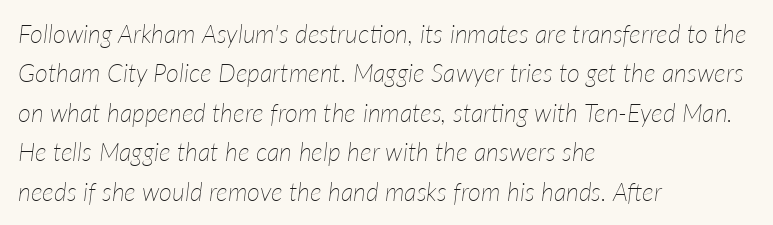
The glyphs are unaccompanied by any horizontal stroke below them. The passage shown stacks its lines at a standard gap. Left-aligned paragraph, ragged on the right. This is oblique type, the kind used for emphasis or titles. These lines keep a tight, regular rhythm from letter to letter. Bold? No — there's no thickening of the strokes.
